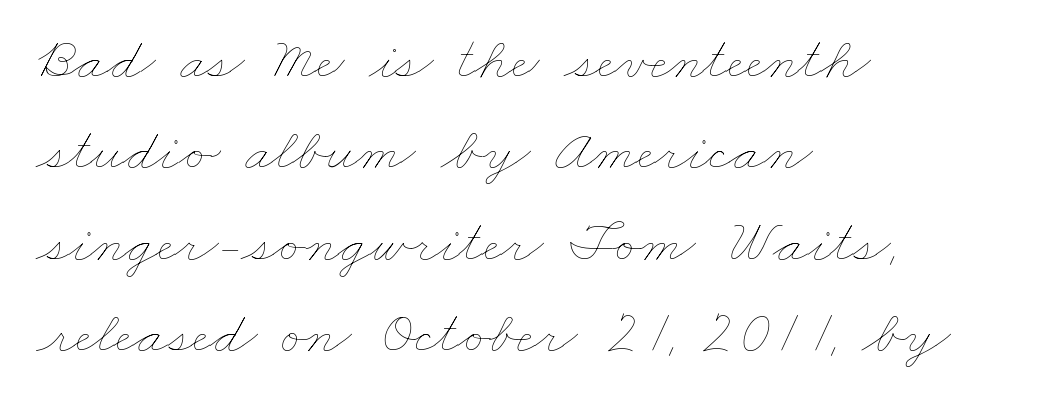
Horizontally, the lines are justified to the leading edge only. Nothing heavy about these letters — not bold at all. The block of text has a typical density, with ordinary space between rows. The letters advance in unequal steps, a hallmark of proportional type.
